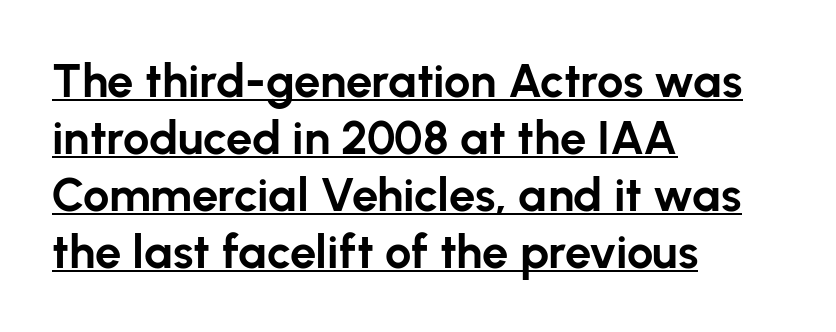
Q: Is the text bold? A: Yes.
Q: Is the text italic (slanted)? A: No, it is upright.
Q: Is the typeface a serif or a sans-serif typeface? A: Sans-serif.
Q: Is the text underlined? A: Yes.
Q: How is the paragraph aligned? A: Left-aligned.
Q: Is the spacing between letters normal or unusually wide? A: Normal.
Q: Width (condensed, normal, or wide)? A: Normal.
Q: Stroke contrast? A: Low.
Q: x-height? A: Medium.
Q: Monospaced? A: No.
